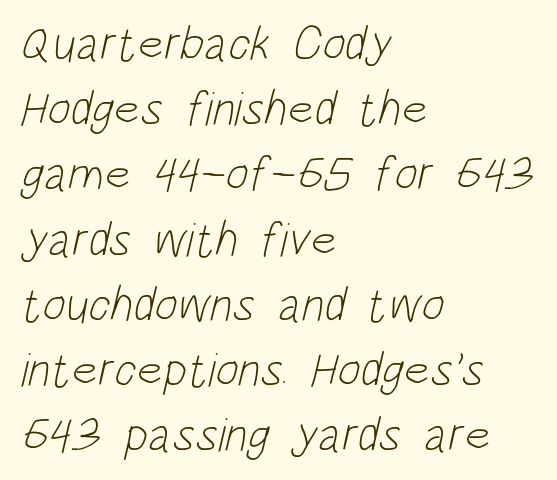
{"serif": "no", "bold": "no", "weight": "light", "width": "condensed", "stroke_contrast": "low", "x_height": "large", "monospaced": "no", "underline": "no", "align": "left", "line_spacing": "normal", "line_spacing_ratio": 1.33, "letter_spacing": "normal", "letter_spacing_em": 0.0, "glyph_px": 49}
